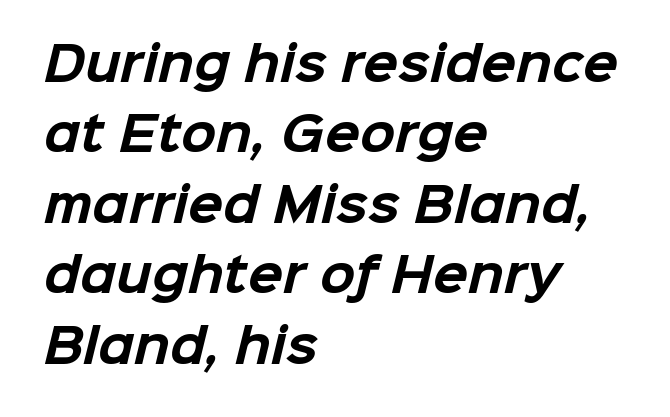
Q: Is the text bold? A: Yes.
Q: Is the typeface a serif or a sans-serif typeface? A: Sans-serif.
Q: Is the text underlined? A: No.
Q: How is the paragraph aligned? A: Left-aligned.
Q: Is the spacing between letters normal or unusually wide? A: Normal.
Q: Is the spacing between lines tight, normal or loose? A: Normal.
Q: Width (condensed, normal, or wide)? A: Normal.
Q: Stroke contrast? A: Low.
Q: x-height? A: Medium.
Q: Monospaced? A: No.
